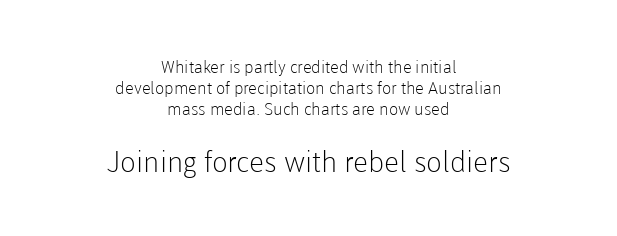
Q: Is the text bold? A: No.
Q: Is the text italic (slanted)? A: No, it is upright.
Q: Is the typeface a serif or a sans-serif typeface? A: Sans-serif.
Q: Is the text underlined? A: No.
Q: How is the paragraph aligned? A: Centered.
Q: Is the spacing between letters normal or unusually wide? A: Normal.
Q: Which block of text is set in a larger size, the first (top) or the second (bottom)? A: The second (bottom) one.
Q: Width (condensed, normal, or wide)? A: Normal.
Q: Stroke contrast? A: Low.
Q: x-height? A: Medium.
Q: Monospaced? A: No.
